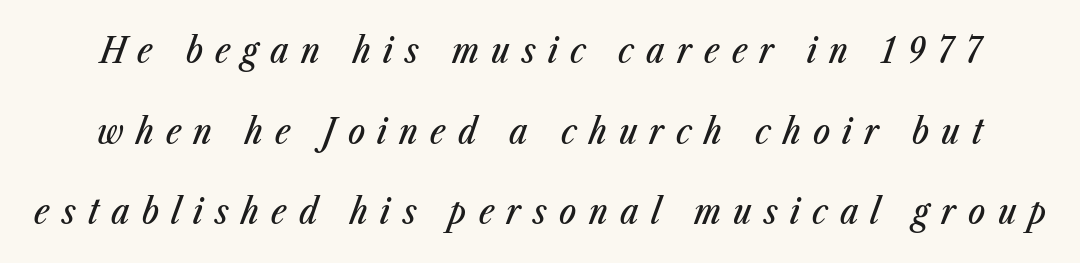
Q: Is the text italic (slanted)? A: Yes, it leans right by about 23 degrees.
Q: Is the text underlined? A: No.
Q: Is the spacing between letters normal or unusually wide? A: Unusually wide.
Q: Is the spacing between lines tight, normal or loose? A: Loose.
Q: Width (condensed, normal, or wide)? A: Condensed.
Q: Stroke contrast? A: Low.
Q: x-height? A: Medium.
Q: Monospaced? A: No.
